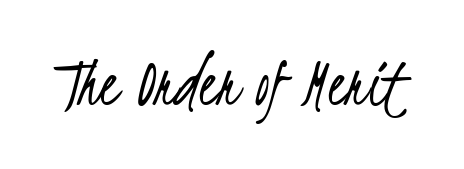
This rendering leaves character spacing at its baseline value. Nothing heavy about these letters — not bold at all. The strip under each line holds only bare page. The passage shown is typed in a proportional face where columns would drift.
